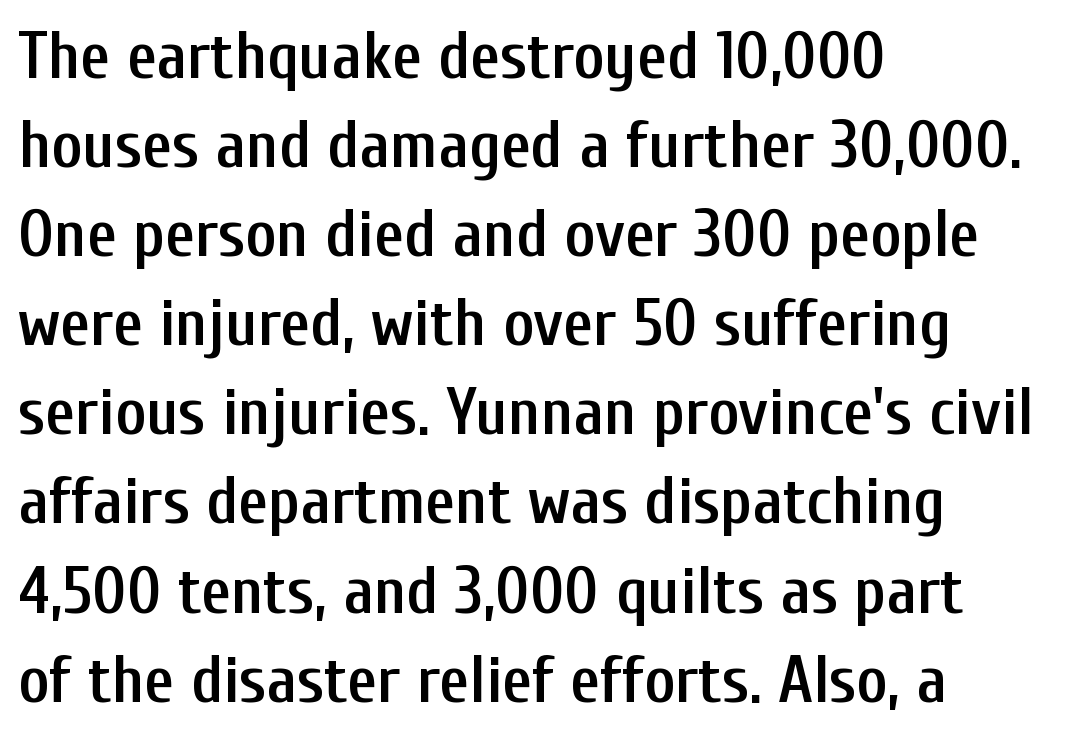
{"serif": "no", "italic": "no", "bold": "semi", "weight": "semibold", "width": "condensed", "stroke_contrast": "low", "x_height": "medium", "monospaced": "no", "underline": "no", "align": "left", "line_spacing": "normal", "line_spacing_ratio": 1.35, "letter_spacing": "normal", "letter_spacing_em": 0.0, "glyph_px": 66}
